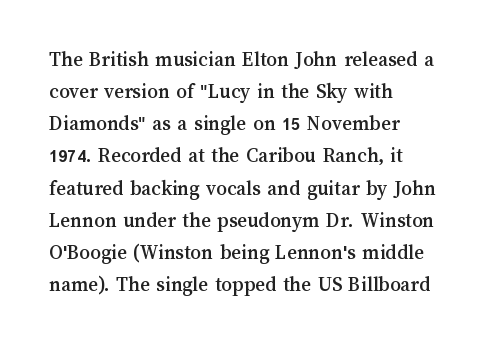
Q: Is the text italic (slanted)? A: No, it is upright.
Q: Is the text underlined? A: No.
Q: How is the paragraph aligned? A: Left-aligned.
Q: Is the spacing between letters normal or unusually wide? A: Normal.
Q: Is the spacing between lines tight, normal or loose? A: Normal.
